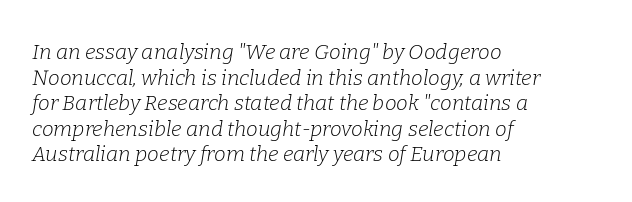
The image shows 21 px text type, italic (leaning right); set left-aligned, line spacing 1.22x, normal letter spacing, not underlined.
